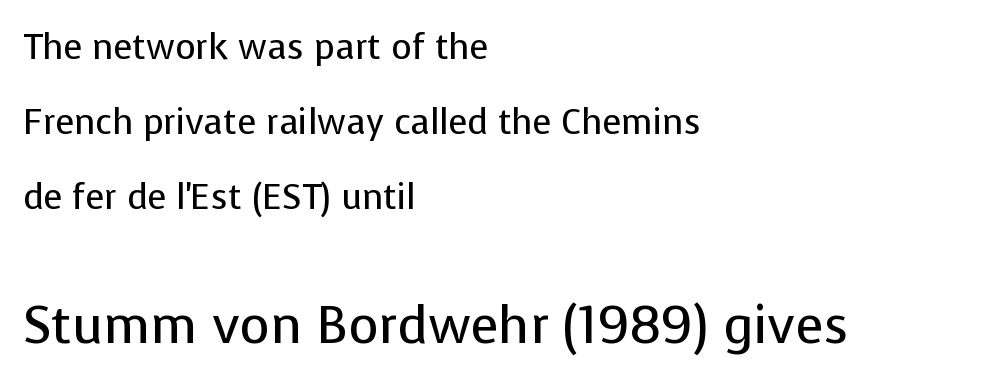
{"serif": "no", "italic": "no", "bold": "no", "weight": "regular", "width": "normal", "stroke_contrast": "low", "x_height": "medium", "monospaced": "no", "underline": "no", "align": "left", "line_spacing": "loose", "line_spacing_ratio": 2.15, "letter_spacing": "normal", "letter_spacing_em": 0.0, "larger_block": "second", "size_ratio": 1.49, "glyph_px": 52}
